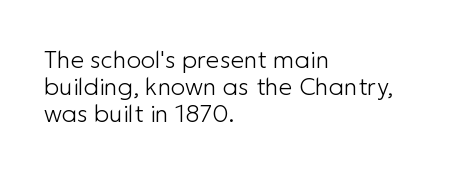
The image shows 24 px text type, upright; set left-aligned, tight line spacing (1.13x), normal letter spacing, not underlined.
